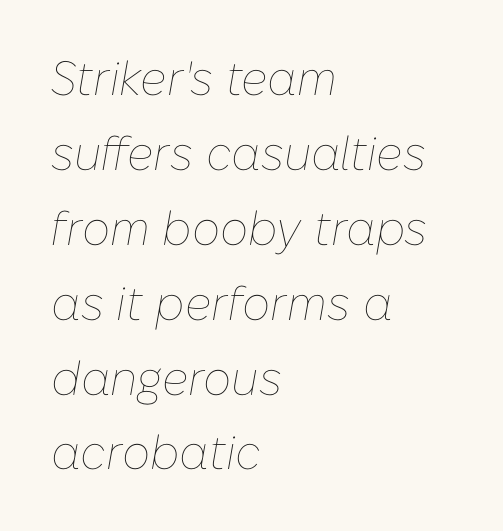
Q: Is the text bold? A: No.
Q: Is the text italic (slanted)? A: Yes, it leans right by about 10 degrees.
Q: Is the text underlined? A: No.
Q: How is the paragraph aligned? A: Left-aligned.
Q: Is the spacing between letters normal or unusually wide? A: Normal.
Q: Is the spacing between lines tight, normal or loose? A: Normal.
Q: Width (condensed, normal, or wide)? A: Normal.
Q: Stroke contrast? A: Low.
Q: x-height? A: Medium.
Q: Monospaced? A: No.
